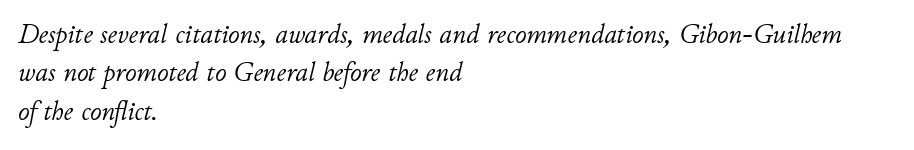
Q: Is the text bold? A: No.
Q: Is the text italic (slanted)? A: Yes, it leans right by about 11 degrees.
Q: Is the text underlined? A: No.
Q: How is the paragraph aligned? A: Left-aligned.
Q: Is the spacing between letters normal or unusually wide? A: Normal.
Q: Is the spacing between lines tight, normal or loose? A: Normal.
Q: Width (condensed, normal, or wide)? A: Normal.
Q: Stroke contrast? A: Low.
Q: x-height? A: Small.
Q: Monospaced? A: No.
